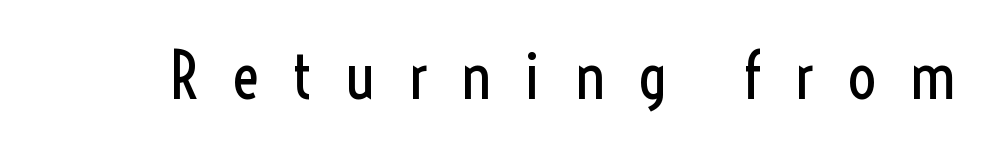
Q: Is the text bold? A: No.
Q: Is the text italic (slanted)? A: No, it is upright.
Q: Is the typeface a serif or a sans-serif typeface? A: Sans-serif.
Q: Is the text underlined? A: No.
Q: Is the spacing between letters normal or unusually wide? A: Unusually wide.
Q: Width (condensed, normal, or wide)? A: Condensed.
Q: x-height? A: Medium.
Q: Monospaced? A: No.
